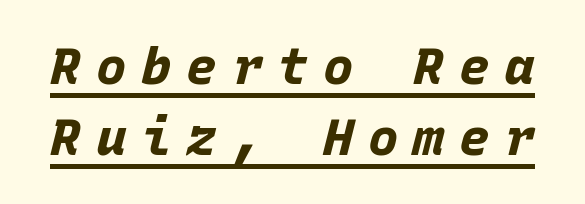
Each new line begins a customary step beneath the previous one. A full-strength bold gives these letters their thick strokes. Yep, that's italic — everything's leaning. Note the uniform advance width — an 'i' takes as much space as an 'm'. The rendered words wear a rule along their underside.
